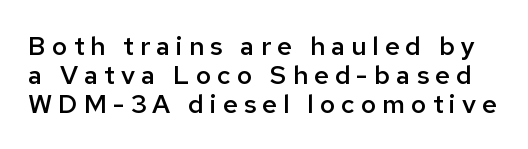
Q: Is the text bold? A: Semi-bold.
Q: Is the text italic (slanted)? A: No, it is upright.
Q: Is the text underlined? A: No.
Q: Is the spacing between letters normal or unusually wide? A: Unusually wide.
Q: Is the spacing between lines tight, normal or loose? A: Tight.
